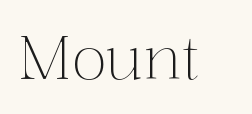
{"serif": "yes", "italic": "no", "bold": "no", "weight": "light", "width": "normal", "stroke_contrast": "medium", "x_height": "medium", "monospaced": "no", "underline": "no", "letter_spacing": "normal", "letter_spacing_em": 0.0, "glyph_px": 59}
